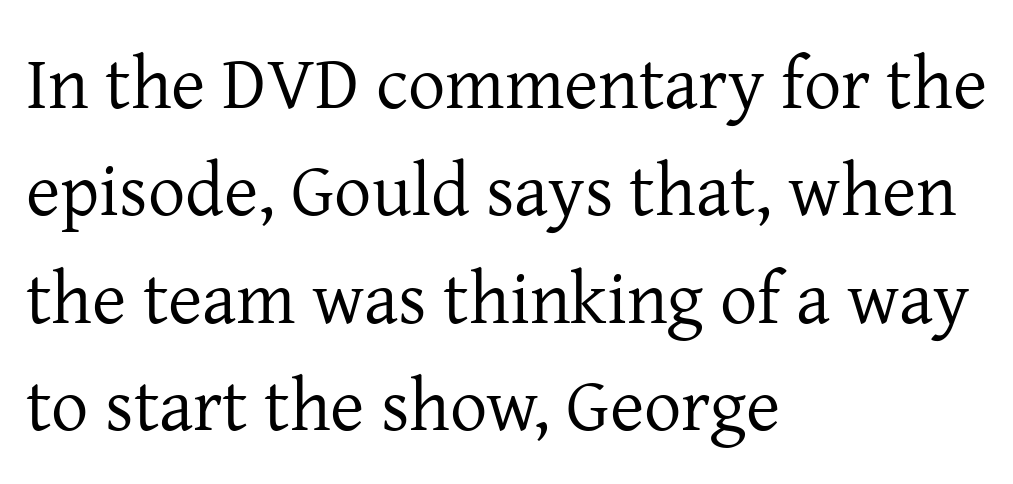
Q: Is the text bold? A: No.
Q: Is the text italic (slanted)? A: No, it is upright.
Q: Is the typeface a serif or a sans-serif typeface? A: Serif.
Q: Is the text underlined? A: No.
Q: How is the paragraph aligned? A: Left-aligned.
Q: Is the spacing between letters normal or unusually wide? A: Normal.
Q: Is the spacing between lines tight, normal or loose? A: Normal.
Q: Width (condensed, normal, or wide)? A: Normal.
Q: Stroke contrast? A: Low.
Q: x-height? A: Medium.
Q: Monospaced? A: No.
